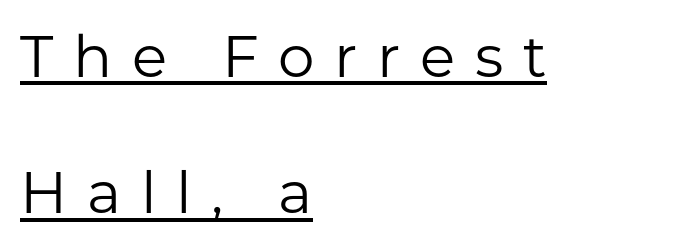
{"serif": "no", "italic": "no", "bold": "no", "weight": "regular", "width": "normal", "stroke_contrast": "low", "x_height": "medium", "monospaced": "no", "underline": "yes", "align": "left", "line_spacing": "loose", "line_spacing_ratio": 2.35, "letter_spacing": "wide", "letter_spacing_em": 0.34, "glyph_px": 58}
